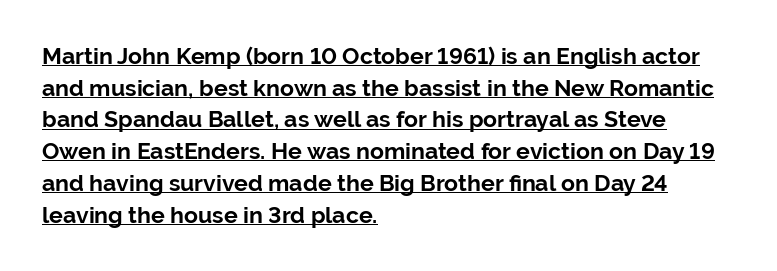
{"italic": "no", "bold": "yes", "underline": "yes", "align": "left", "line_spacing": "normal", "line_spacing_ratio": 1.38, "letter_spacing": "normal", "letter_spacing_em": 0.0, "glyph_px": 23}
